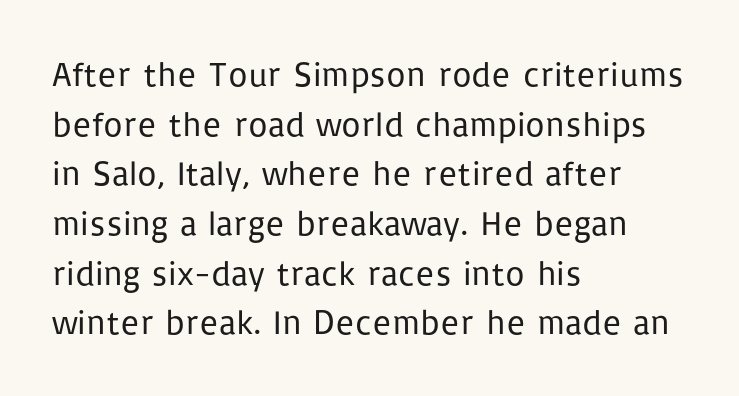
Reading down the column, the eye jumps a familiar distance to each next line. No chunkiness to these letters — they're not bold. Italic? Not at all — the glyphs are vertical. Each letter keeps its own natural width here, so spacing adapts to shape.
